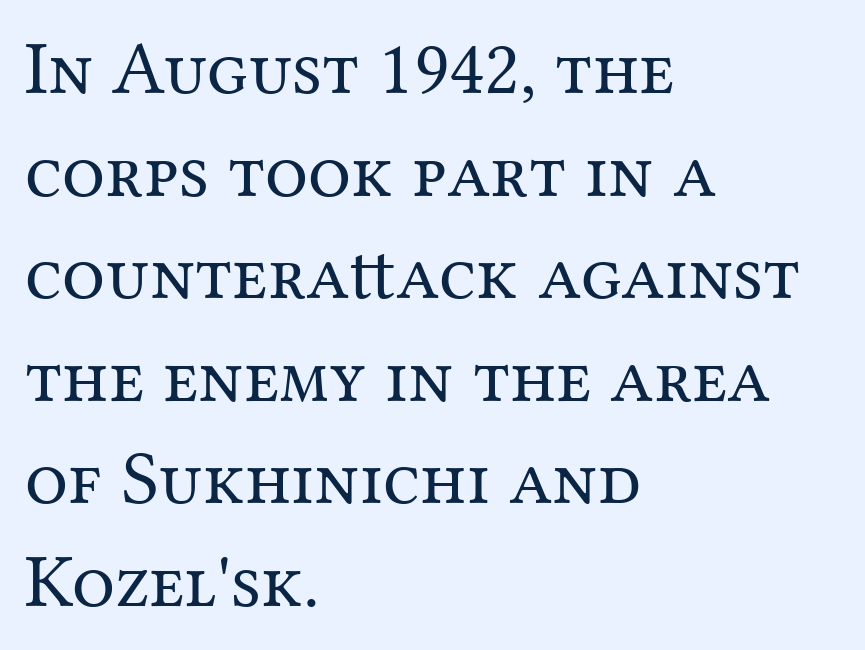
{"serif": "yes", "italic": "no", "bold": "no", "weight": "regular", "width": "normal", "stroke_contrast": "medium", "x_height": "medium", "monospaced": "no", "underline": "no", "align": "left", "line_spacing": "normal", "line_spacing_ratio": 1.35, "letter_spacing": "normal", "letter_spacing_em": 0.0, "glyph_px": 76}
